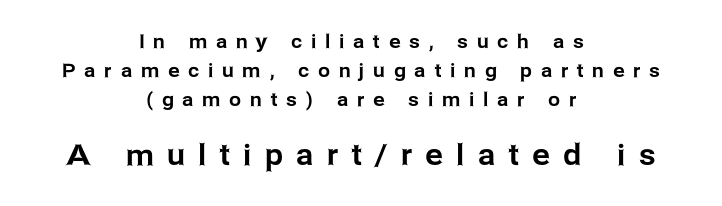
The image shows 29 px sans-serif type, upright; set centered, normal line spacing (1.52x), unusually wide letter spacing (+0.47 em), not underlined; the second (bottom) block is 1.53x larger; low stroke contrast and a medium x-height.
